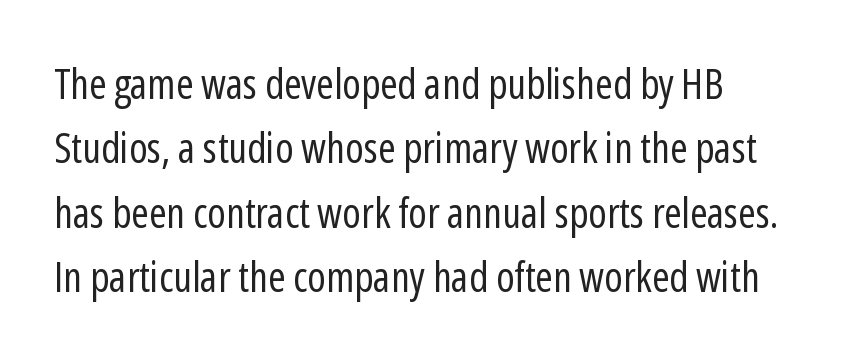
Q: Is the text bold? A: No.
Q: Is the text italic (slanted)? A: No, it is upright.
Q: Is the typeface a serif or a sans-serif typeface? A: Sans-serif.
Q: Is the text underlined? A: No.
Q: How is the paragraph aligned? A: Left-aligned.
Q: Is the spacing between letters normal or unusually wide? A: Normal.
Q: Is the spacing between lines tight, normal or loose? A: Normal.
Q: Width (condensed, normal, or wide)? A: Condensed.
Q: Stroke contrast? A: Low.
Q: x-height? A: Medium.
Q: Monospaced? A: No.
